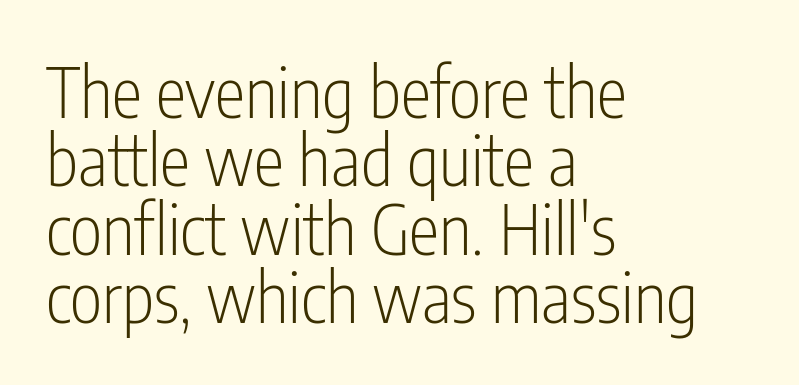
The image shows 69 px light, condensed sans-serif type, upright; set left-aligned, tight line spacing (0.99x), normal letter spacing, not underlined; low stroke contrast and a medium x-height.
